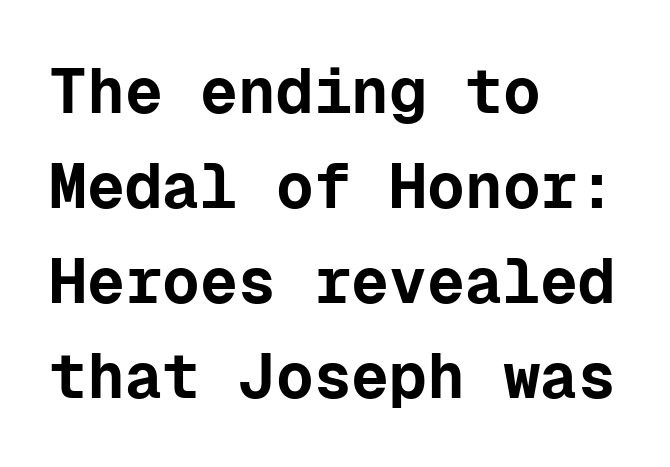
Q: Is the text bold? A: Yes.
Q: Is the text italic (slanted)? A: No, it is upright.
Q: Is the typeface a serif or a sans-serif typeface? A: Sans-serif.
Q: Is the text underlined? A: No.
Q: How is the paragraph aligned? A: Left-aligned.
Q: Is the spacing between letters normal or unusually wide? A: Normal.
Q: Is the spacing between lines tight, normal or loose? A: Normal.
Q: Width (condensed, normal, or wide)? A: Normal.
Q: Stroke contrast? A: Low.
Q: x-height? A: Medium.
Q: Monospaced? A: Yes.
